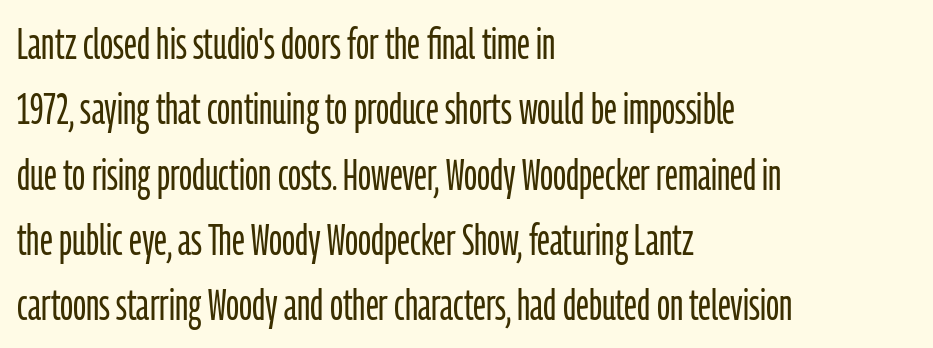
Q: Is the text bold? A: No.
Q: Is the text italic (slanted)? A: No, it is upright.
Q: Is the typeface a serif or a sans-serif typeface? A: Sans-serif.
Q: Is the text underlined? A: No.
Q: How is the paragraph aligned? A: Left-aligned.
Q: Is the spacing between letters normal or unusually wide? A: Normal.
Q: Is the spacing between lines tight, normal or loose? A: Normal.
Q: Width (condensed, normal, or wide)? A: Condensed.
Q: Stroke contrast? A: Low.
Q: x-height? A: Medium.
Q: Monospaced? A: No.
